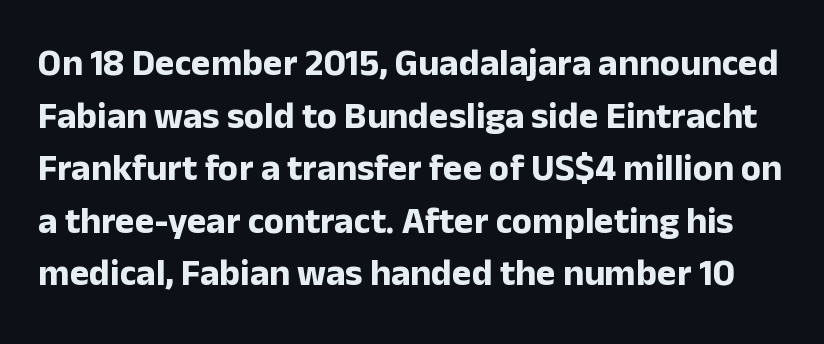
The words here are not underlined. What stands out about the letter spacing? Nothing — it is the standard amount. The passage shown is typed in a proportional face where columns would drift. Characters remain perfectly vertical along every line. The letters are bold, with thick, heavy strokes. Reading down the column, the eye jumps a familiar distance to each next line.
